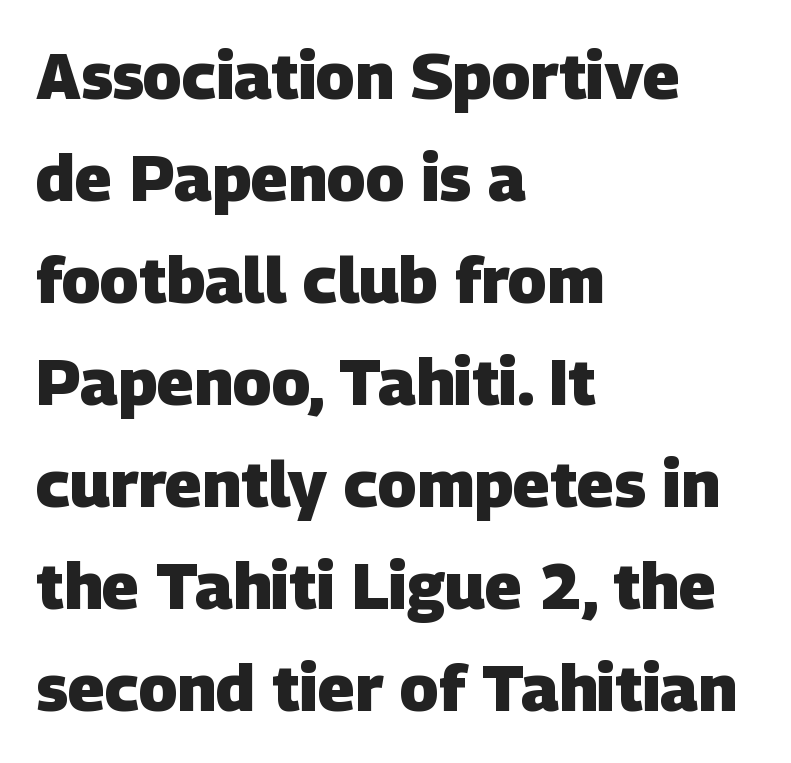
{"serif": "no", "bold": "yes", "weight": "heavy", "width": "normal", "stroke_contrast": "low", "x_height": "large", "monospaced": "no", "underline": "no", "align": "left", "line_spacing": "normal", "line_spacing_ratio": 1.57, "letter_spacing": "normal", "letter_spacing_em": 0.0, "glyph_px": 65}
